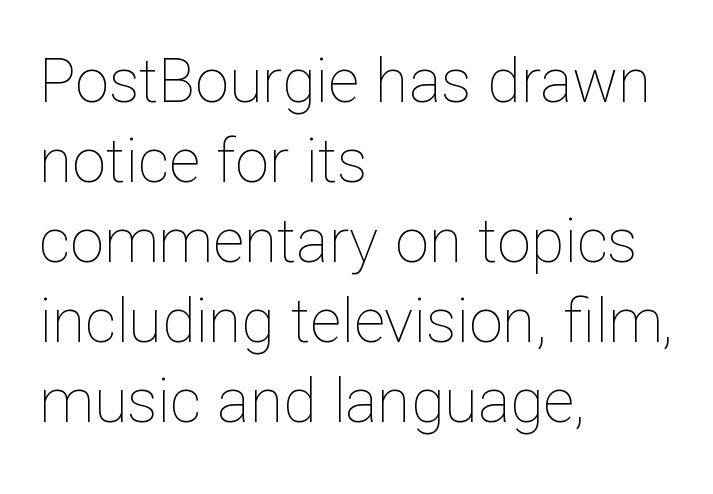
The image shows 61 px thin type, upright; set left-aligned, normal line spacing (1.31x), normal letter spacing, not underlined; low stroke contrast and a medium x-height.
